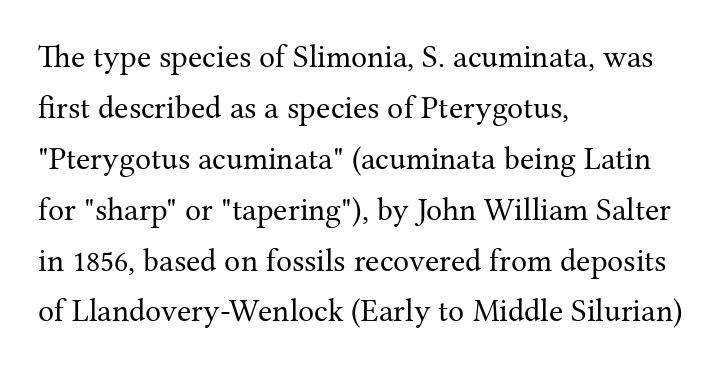
The image shows 32 px regular-weight serif type, upright; set left-aligned, normal line spacing (1.59x), normal letter spacing, not underlined; medium stroke contrast and a medium x-height.
